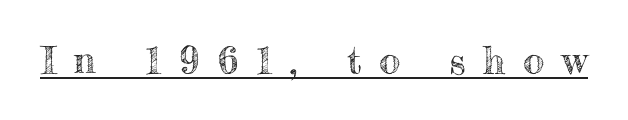
Q: Is the text italic (slanted)? A: No, it is upright.
Q: Is the text underlined? A: Yes.
Q: Is the spacing between letters normal or unusually wide? A: Unusually wide.
Q: Width (condensed, normal, or wide)? A: Normal.
Q: x-height? A: Small.
Q: Monospaced? A: No.
